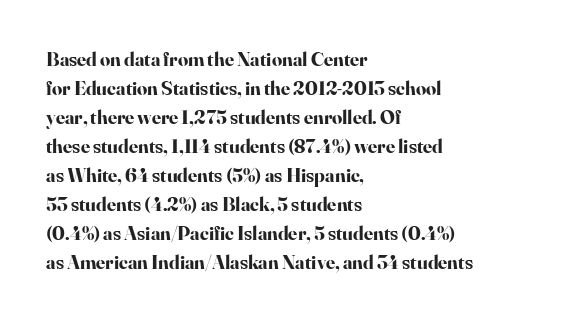
Q: Is the text bold? A: Yes.
Q: Is the text italic (slanted)? A: No, it is upright.
Q: Is the text underlined? A: No.
Q: How is the paragraph aligned? A: Left-aligned.
Q: Is the spacing between letters normal or unusually wide? A: Normal.
Q: Is the spacing between lines tight, normal or loose? A: Normal.
